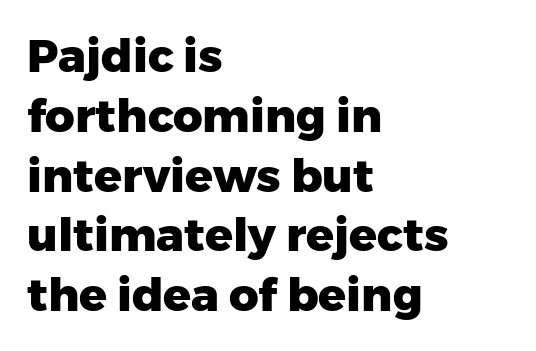
The image shows 46 px heavy sans-serif type, upright; set left-aligned, normal line spacing (1.3x), normal letter spacing, not underlined; low stroke contrast and a medium x-height.
